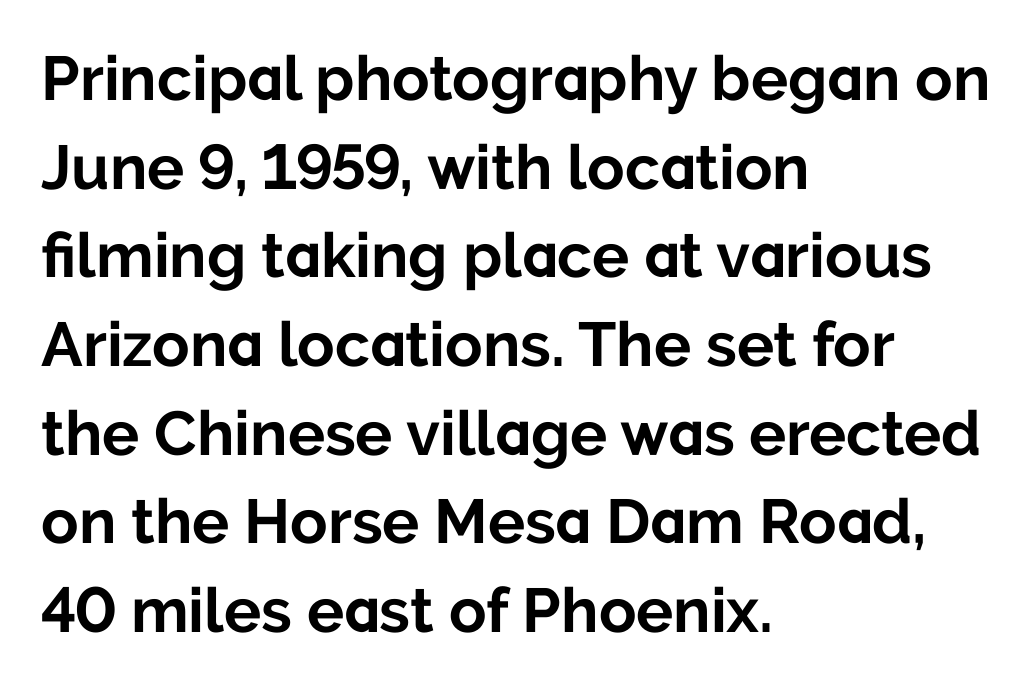
The image shows 62 px bold sans-serif type, upright; set left-aligned, normal line spacing (1.43x), normal letter spacing, not underlined; low stroke contrast and a medium x-height.
